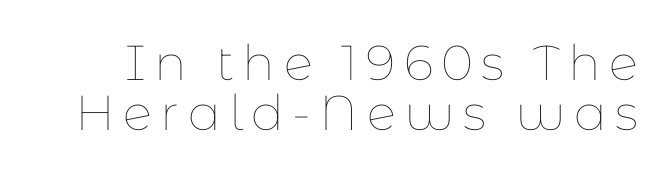
Q: Is the text bold? A: No.
Q: Is the text italic (slanted)? A: No, it is upright.
Q: Is the text underlined? A: No.
Q: Is the spacing between lines tight, normal or loose? A: Tight.
Q: Width (condensed, normal, or wide)? A: Normal.
Q: Stroke contrast? A: Low.
Q: x-height? A: Medium.
Q: Monospaced? A: No.
